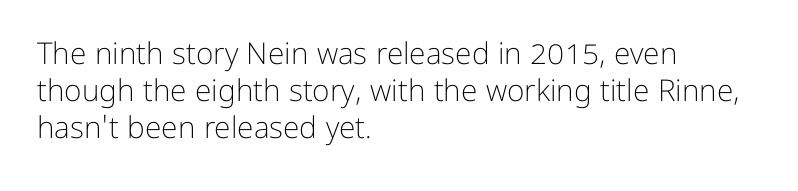
Q: Is the text bold? A: No.
Q: Is the text italic (slanted)? A: No, it is upright.
Q: Is the typeface a serif or a sans-serif typeface? A: Sans-serif.
Q: Is the text underlined? A: No.
Q: How is the paragraph aligned? A: Left-aligned.
Q: Is the spacing between letters normal or unusually wide? A: Normal.
Q: Width (condensed, normal, or wide)? A: Normal.
Q: Stroke contrast? A: Low.
Q: x-height? A: Medium.
Q: Monospaced? A: No.
